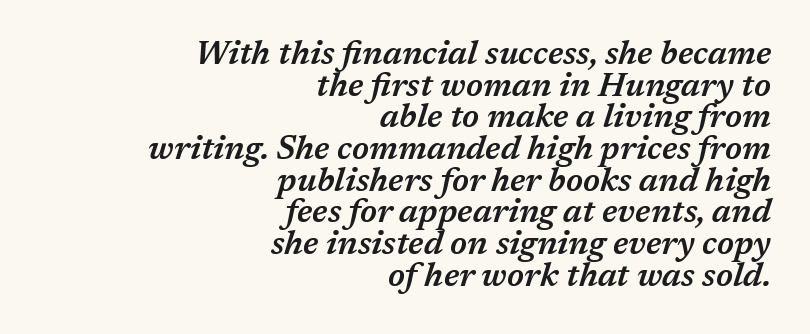
The image shows 33 px semibold type, italic (leaning right); set right-aligned, tight line spacing (0.96x), normal letter spacing, not underlined; medium stroke contrast and a medium x-height.
